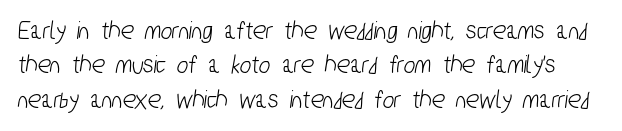
The image shows 27 px text type; set normal line spacing (1.27x), normal letter spacing, not underlined.
